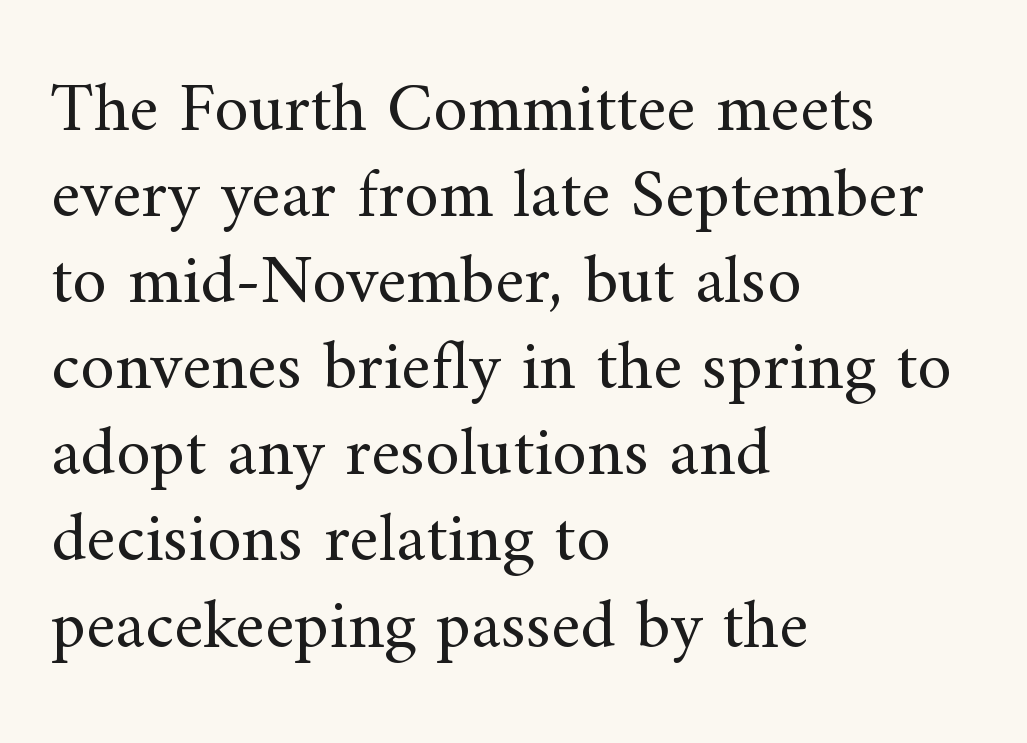
Spacing between characters is what you'd get straight out of the box. You could not count columns in this text — the font is proportionally spaced. Is the block centered? No — it sits flush against the left margin. Designer's note — italics off, roman on.
